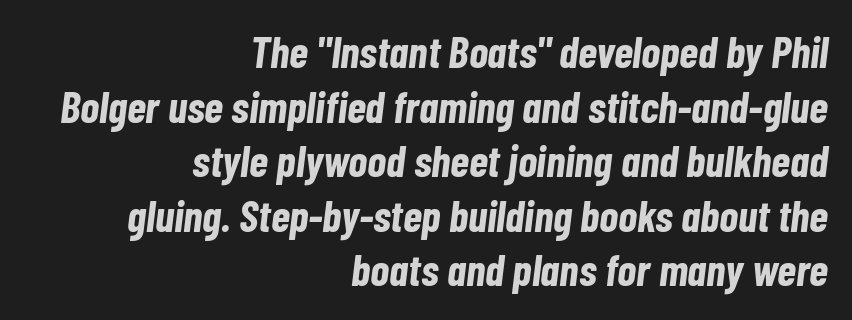
The image shows 44 px bold, condensed type, italic (leaning right); set right-aligned, line spacing 1.24x, normal letter spacing, not underlined; low stroke contrast and a medium x-height.
